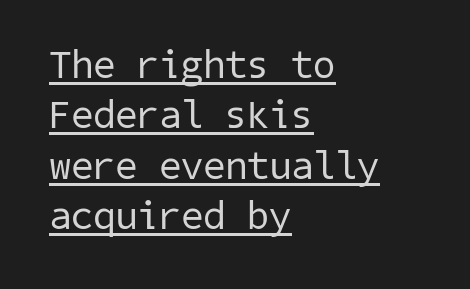
{"serif": "no", "bold": "no", "weight": "regular", "width": "normal", "stroke_contrast": "low", "x_height": "medium", "underline": "yes", "align": "left", "line_spacing": "normal", "line_spacing_ratio": 1.26, "letter_spacing": "normal", "letter_spacing_em": 0.0, "glyph_px": 40}
